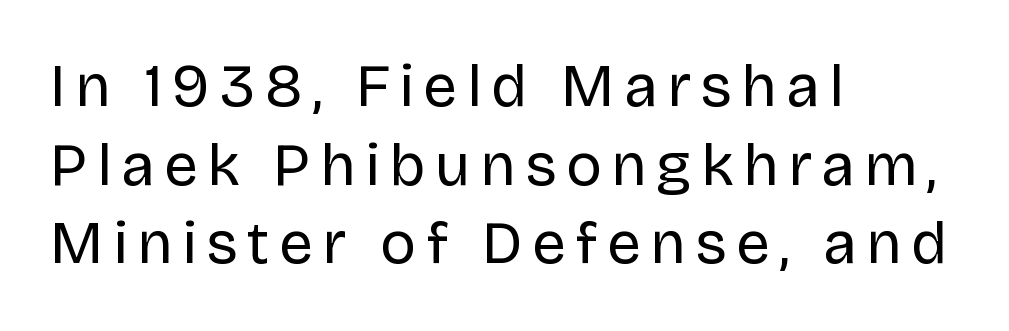
Q: Is the text bold? A: No.
Q: Is the text italic (slanted)? A: No, it is upright.
Q: Is the typeface a serif or a sans-serif typeface? A: Sans-serif.
Q: Is the text underlined? A: No.
Q: How is the paragraph aligned? A: Left-aligned.
Q: Is the spacing between lines tight, normal or loose? A: Normal.
Q: Width (condensed, normal, or wide)? A: Normal.
Q: Stroke contrast? A: Low.
Q: x-height? A: Large.
Q: Monospaced? A: No.
